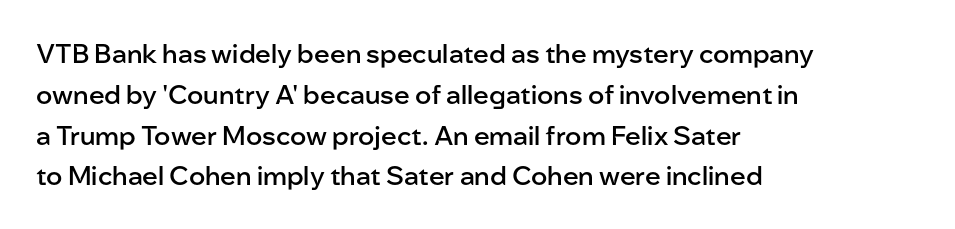
Caption: semibold face, moderately heavy strokes. Students, observe: this is what conventionally led text looks like. Quick note: not italic, upright. A bare baseline throughout the passage.
